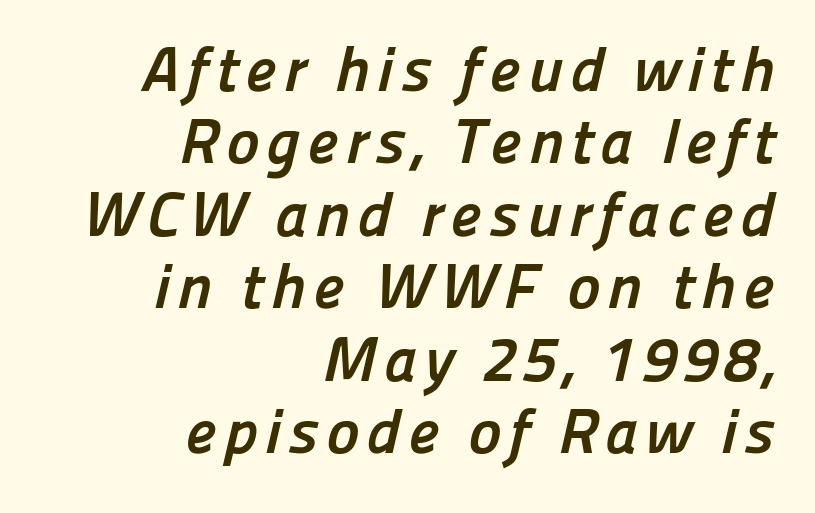
The image shows 63 px semibold sans-serif type; set right-aligned, tight line spacing (1.15x), not underlined; low stroke contrast and a medium x-height.
